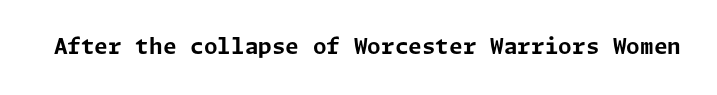
The image shows 22 px bold type, upright; set normal letter spacing, not underlined.
